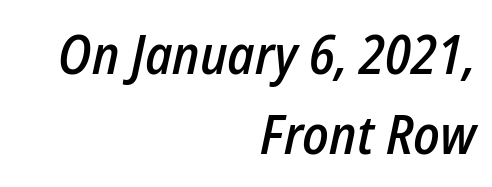
Q: Is the text bold? A: Semi-bold.
Q: Is the text italic (slanted)? A: Yes, it leans right by about 12 degrees.
Q: Is the text underlined? A: No.
Q: How is the paragraph aligned? A: Right-aligned.
Q: Is the spacing between letters normal or unusually wide? A: Normal.
Q: Is the spacing between lines tight, normal or loose? A: Normal.
Q: Width (condensed, normal, or wide)? A: Condensed.
Q: Stroke contrast? A: Low.
Q: x-height? A: Medium.
Q: Monospaced? A: No.
